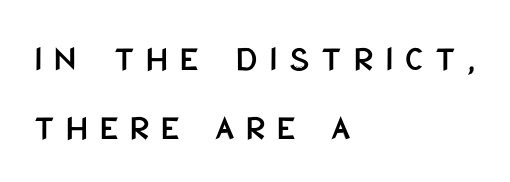
The image shows 36 px condensed sans-serif type, upright; set left-aligned, loose line spacing (1.93x), unusually wide letter spacing (+0.32 em), not underlined; low stroke contrast and a large x-height.
